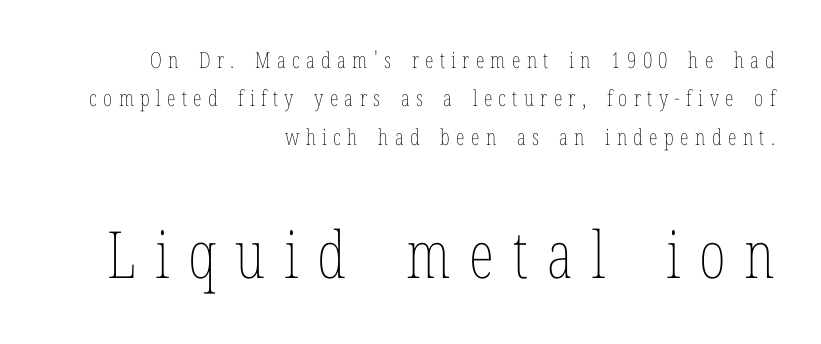
{"italic": "no", "bold": "no", "weight": "thin", "width": "condensed", "stroke_contrast": "low", "x_height": "medium", "monospaced": "no", "underline": "no", "align": "right", "line_spacing_ratio": 1.74, "letter_spacing": "wide", "letter_spacing_em": 0.29, "larger_block": "second", "size_ratio": 2.95, "glyph_px": 65}
